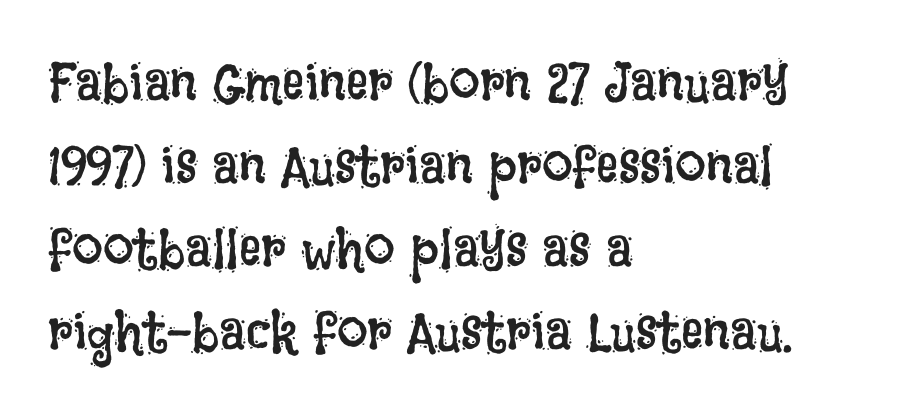
The face used here is proportionally spaced, like ordinary book or web type. Notice how the passage keeps a crisp vertical edge on the left only. Leading matches the norm, producing a regular column. Each row of text sits above clean, open space.
